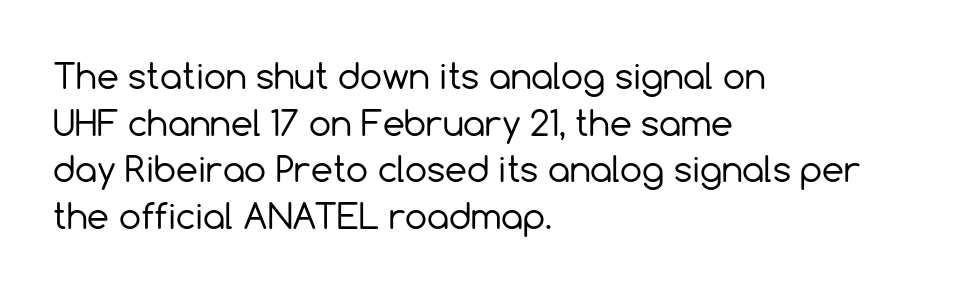
Q: Is the text bold? A: No.
Q: Is the text italic (slanted)? A: No, it is upright.
Q: Is the typeface a serif or a sans-serif typeface? A: Sans-serif.
Q: Is the text underlined? A: No.
Q: How is the paragraph aligned? A: Left-aligned.
Q: Is the spacing between letters normal or unusually wide? A: Normal.
Q: Is the spacing between lines tight, normal or loose? A: Normal.
Q: Width (condensed, normal, or wide)? A: Normal.
Q: x-height? A: Medium.
Q: Monospaced? A: No.
